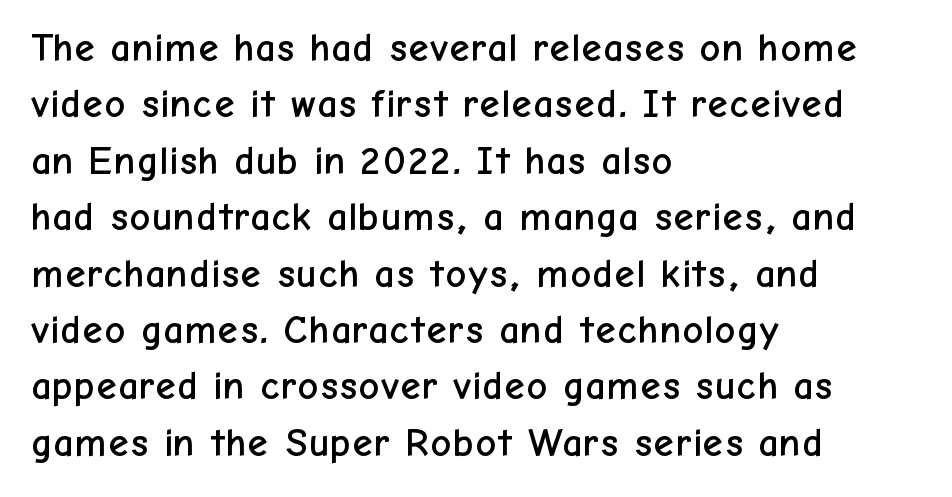
Q: Is the text italic (slanted)? A: No, it is upright.
Q: Is the typeface a serif or a sans-serif typeface? A: Sans-serif.
Q: Is the text underlined? A: No.
Q: How is the paragraph aligned? A: Left-aligned.
Q: Is the spacing between letters normal or unusually wide? A: Normal.
Q: Is the spacing between lines tight, normal or loose? A: Normal.
Q: Width (condensed, normal, or wide)? A: Normal.
Q: Stroke contrast? A: Low.
Q: x-height? A: Medium.
Q: Monospaced? A: No.
